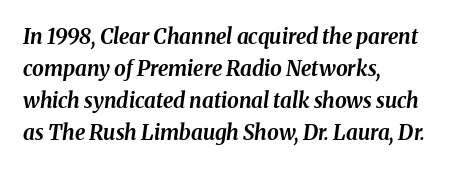
Quick note: interline space is typical. The type is set solid horizontally, with unmodified tracking. The lines are quadded left. These lines carry a lot of weight — the face is fully bold. Glance below the letters and you will spot only blank space. Is the type slanted? Yes — the strokes lean at a clear angle.
